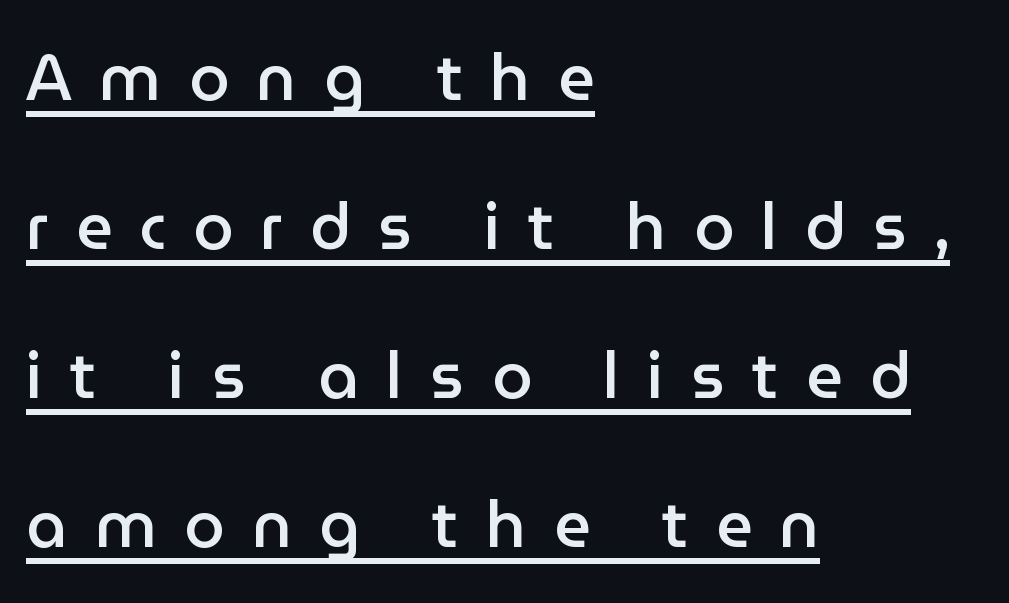
{"serif": "no", "italic": "no", "bold": "semi", "weight": "semibold", "width": "normal", "stroke_contrast": "low", "x_height": "medium", "monospaced": "no", "underline": "yes", "align": "left", "line_spacing": "loose", "line_spacing_ratio": 2.33, "letter_spacing": "wide", "letter_spacing_em": 0.43, "glyph_px": 64}
